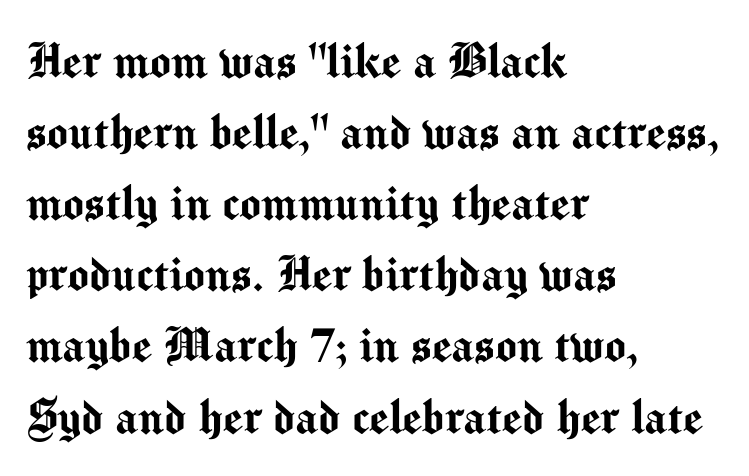
Q: Is the text italic (slanted)? A: No, it is upright.
Q: Is the typeface a serif or a sans-serif typeface? A: Sans-serif.
Q: Is the text underlined? A: No.
Q: How is the paragraph aligned? A: Left-aligned.
Q: Is the spacing between letters normal or unusually wide? A: Normal.
Q: Is the spacing between lines tight, normal or loose? A: Normal.
Q: Width (condensed, normal, or wide)? A: Normal.
Q: Stroke contrast? A: Medium.
Q: x-height? A: Medium.
Q: Monospaced? A: No.
